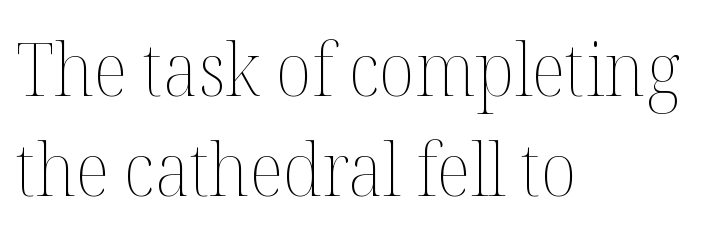
A normal amount of white space separates one row of letters from the next. The face used here is proportionally spaced, like ordinary book or web type. Tracking value appears to be zero — textbook default spacing. Bold? No — there's no thickening of the strokes. It's the straight-up-and-down kind of type. Only glyphs here, with clear space below each row.
